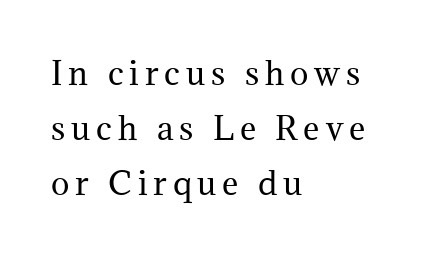
In terms of letterform style, serifs are clearly present. These lines are rendered in a variable-pitch font. These glyphs show unthickened strokes, regular width or finer. If you drew a ruler down the left edge, every line would touch it. The specimen reads as upright at a glance.
